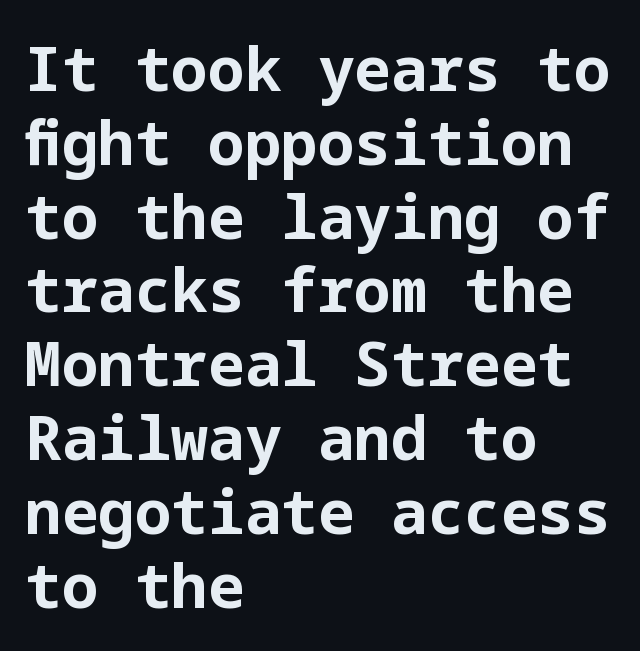
{"serif": "no", "italic": "no", "bold": "yes", "weight": "bold", "width": "normal", "stroke_contrast": "low", "x_height": "medium", "underline": "no", "align": "left", "line_spacing_ratio": 1.21, "letter_spacing": "normal", "letter_spacing_em": 0.0, "glyph_px": 61}
